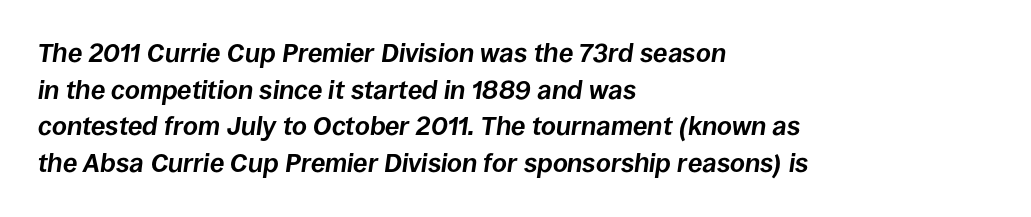
The image shows 26 px bold type, italic (leaning right); set left-aligned, normal line spacing (1.41x), normal letter spacing, not underlined.
